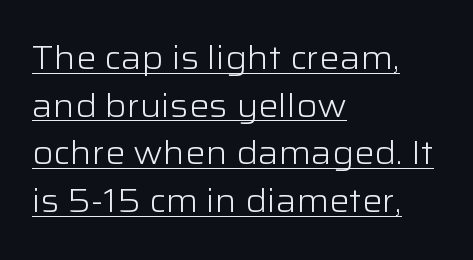
This block has exactly the height ordinary leading produces. The type is set solid horizontally, with unmodified tracking. Characters remain perfectly vertical along every line. No extra ink here — the face is not bold. You could not count columns in this text — the font is proportionally spaced.
